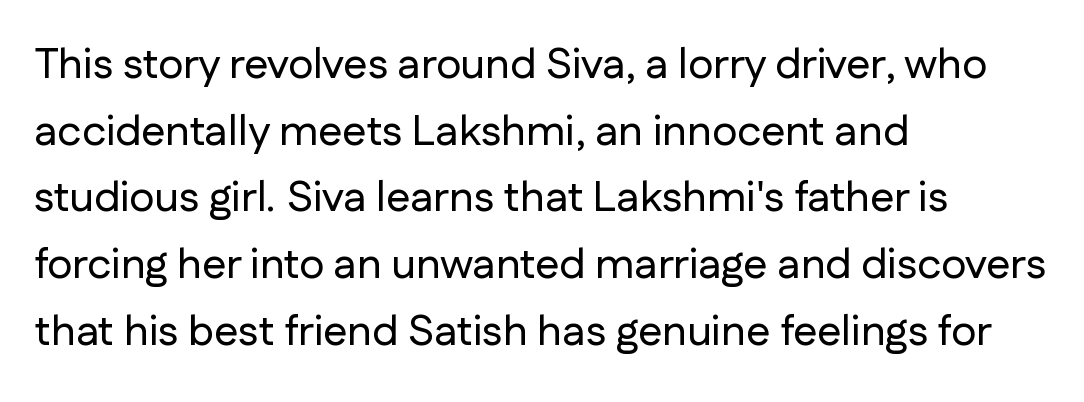
Q: Is the text italic (slanted)? A: No, it is upright.
Q: Is the typeface a serif or a sans-serif typeface? A: Sans-serif.
Q: Is the text underlined? A: No.
Q: How is the paragraph aligned? A: Left-aligned.
Q: Is the spacing between letters normal or unusually wide? A: Normal.
Q: Is the spacing between lines tight, normal or loose? A: Normal.
Q: Width (condensed, normal, or wide)? A: Normal.
Q: Stroke contrast? A: Low.
Q: x-height? A: Medium.
Q: Monospaced? A: No.
